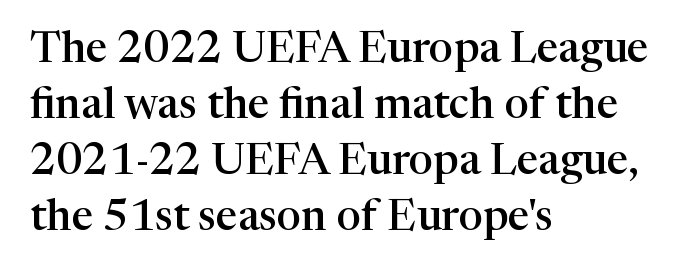
Students, this is semibold: more ink than regular, less than bold. When letters stand straight like this, we call the style roman or upright. The face used here is proportionally spaced, like ordinary book or web type. Does the type have serifs? Yes, each stem ends in a small foot. The string is rendered with underlining switched off. Baseline-to-baseline distance is the conventional proportion of letter height.
